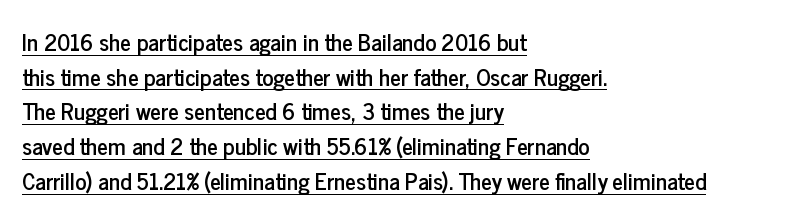
Q: Is the text italic (slanted)? A: No, it is upright.
Q: Is the text underlined? A: Yes.
Q: How is the paragraph aligned? A: Left-aligned.
Q: Is the spacing between letters normal or unusually wide? A: Normal.
Q: Is the spacing between lines tight, normal or loose? A: Normal.
